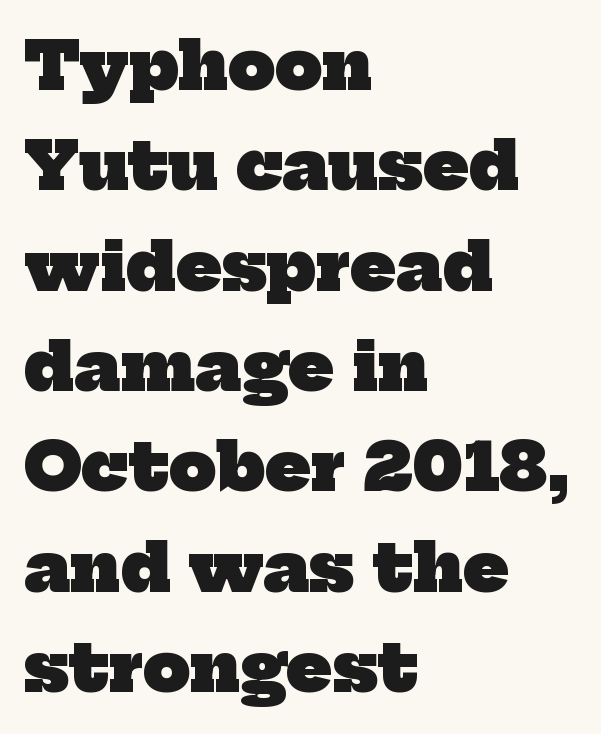
Q: Is the text bold? A: Yes.
Q: Is the typeface a serif or a sans-serif typeface? A: Serif.
Q: Is the text underlined? A: No.
Q: How is the paragraph aligned? A: Left-aligned.
Q: Is the spacing between letters normal or unusually wide? A: Normal.
Q: Is the spacing between lines tight, normal or loose? A: Normal.
Q: Width (condensed, normal, or wide)? A: Normal.
Q: Stroke contrast? A: Low.
Q: x-height? A: Medium.
Q: Monospaced? A: No.
